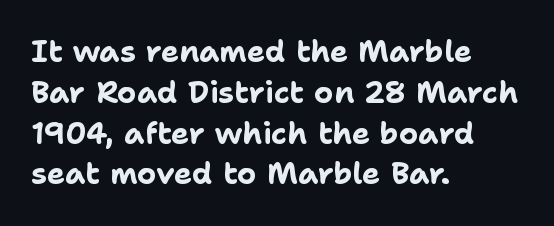
Default kerning and tracking; the words read as compact shapes. You could not count columns in this text — the font is proportionally spaced. The type sits square on the baseline with zero lean. Notice how descenders clear the ascenders below comfortably — that's standard leading.
